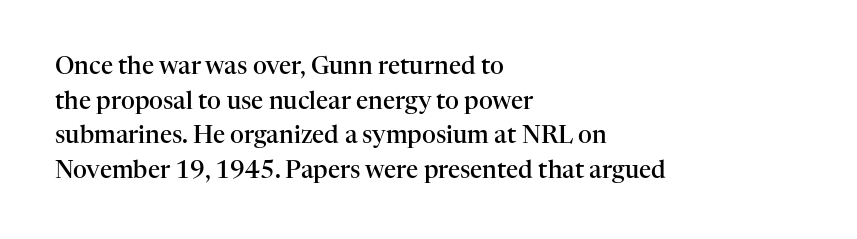
Inter-character spacing is left at the font's built-in metrics. Is there any slant? The stems are plumb. Reading down the block, your eye returns to a fixed left position each line. A semibold gives these letters moderate extra thickness, short of bold.
